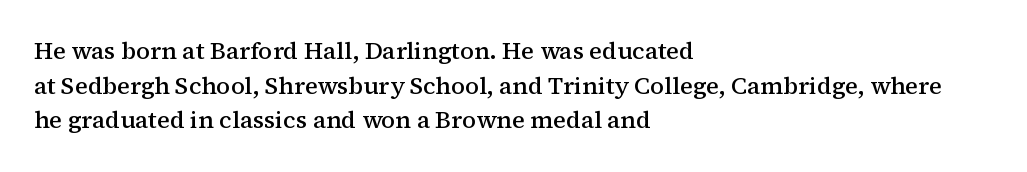
The image shows 24 px text type, upright; set left-aligned, normal line spacing (1.44x), normal letter spacing, not underlined.
